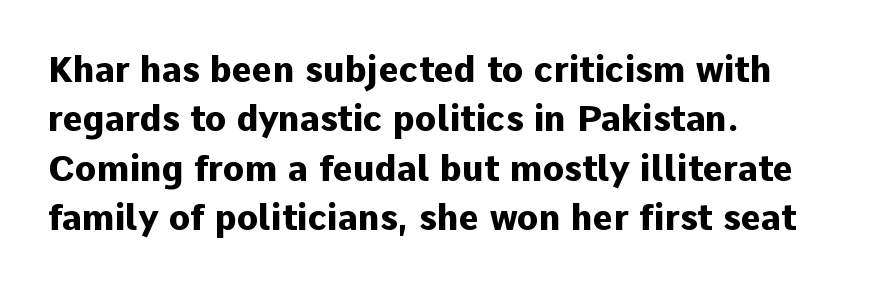
Line spacing here is normal. Nothing sits at the stroke ends, so this counts as sans-serif. The string is rendered with underlining switched off. Character widths vary here, with narrow letters taking less room than wide ones. A full-strength bold gives these letters their thick strokes.
